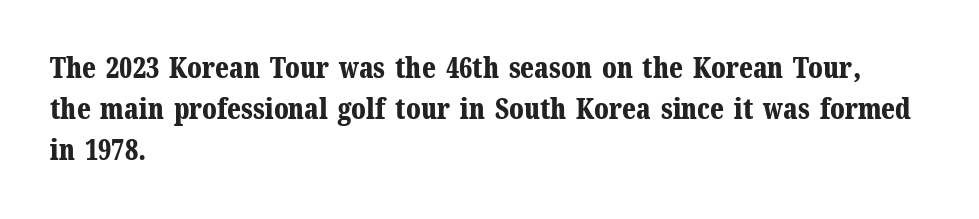
The image shows 28 px bold serif type, upright; set left-aligned, normal line spacing (1.46x), normal letter spacing, not underlined; medium stroke contrast and a medium x-height.
